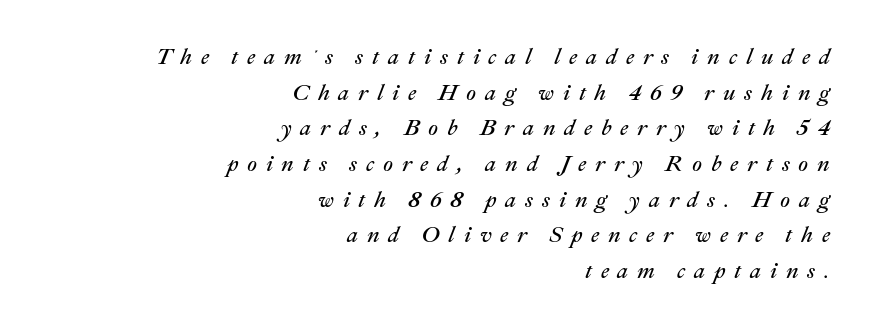
The space between consecutive lines is moderate. Lines of text with bare space underneath. Counters stay open thanks to moderate or lighter strokes. Loose tracking; the words dissolve into strings of separated letters. When letters slant like this, we call the style italic. These lines are set flush right with a ragged left edge.
